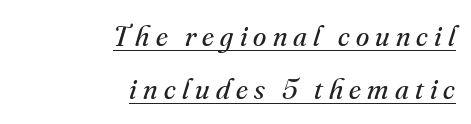
The image shows 30 px regular-weight serif type, italic (leaning right); set right-aligned, line spacing 1.78x, unusually wide letter spacing (+0.21 em), underlined; medium stroke contrast and a small x-height.
